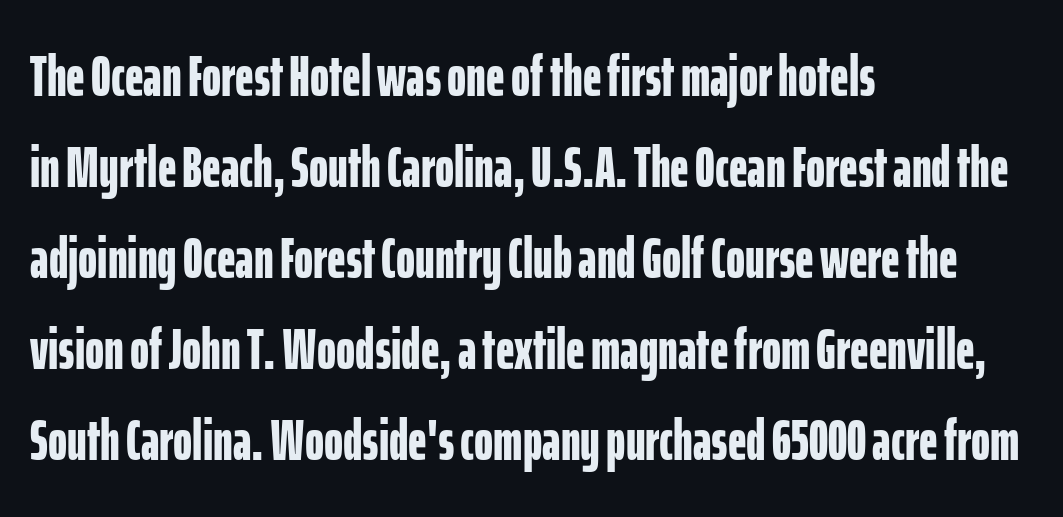
{"serif": "no", "italic": "no", "bold": "yes", "weight": "bold", "width": "condensed", "stroke_contrast": "low", "x_height": "medium", "monospaced": "no", "underline": "no", "align": "left", "line_spacing": "normal", "line_spacing_ratio": 1.57, "letter_spacing": "normal", "letter_spacing_em": 0.0, "glyph_px": 58}
